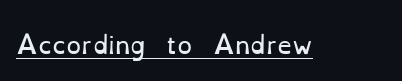
Underlined type. When letters stand straight like this, we call the style roman or upright. The line texture is even and compact thanks to regular tracking. The strokes carry an ordinary text weight at most.
